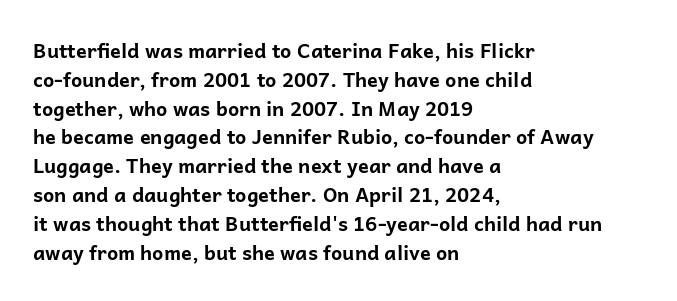
The image shows 20 px bold type, upright; set left-aligned, normal line spacing (1.44x), normal letter spacing, not underlined.
